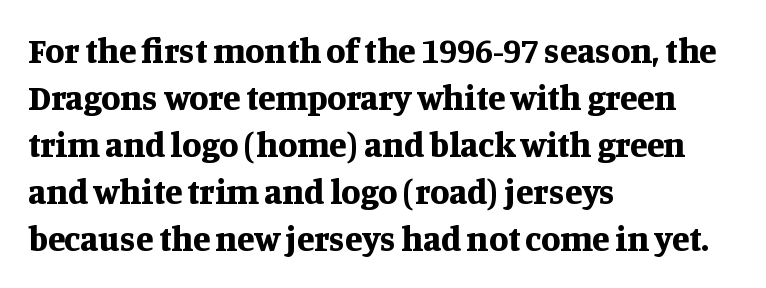
{"serif": "yes", "italic": "no", "bold": "yes", "weight": "bold", "width": "normal", "stroke_contrast": "medium", "x_height": "large", "monospaced": "no", "underline": "no", "align": "left", "line_spacing": "normal", "line_spacing_ratio": 1.34, "letter_spacing": "normal", "letter_spacing_em": 0.0, "glyph_px": 35}
